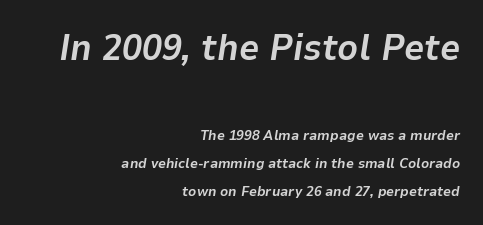
Q: Is the text bold? A: Yes.
Q: Is the text italic (slanted)? A: Yes, it leans right by about 9 degrees.
Q: Is the text underlined? A: No.
Q: How is the paragraph aligned? A: Right-aligned.
Q: Is the spacing between letters normal or unusually wide? A: Normal.
Q: Is the spacing between lines tight, normal or loose? A: Loose.
Q: Which block of text is set in a larger size, the first (top) or the second (bottom)? A: The first (top) one.
Q: Width (condensed, normal, or wide)? A: Normal.
Q: Stroke contrast? A: Low.
Q: x-height? A: Medium.
Q: Monospaced? A: No.
